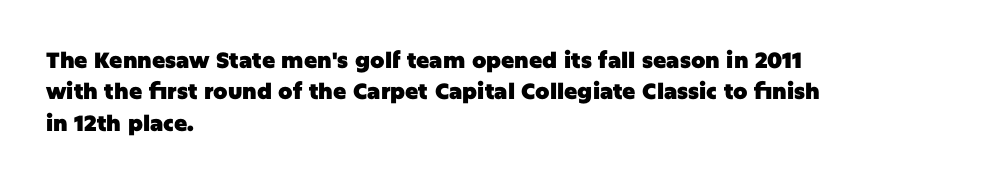
The vertical gap from one line to the next is medium. Bold? Absolutely — the strokes are thick and heavy. Plain, unruled lines of type. The ragged edge is on the right, which tells us the setting is flush left.
